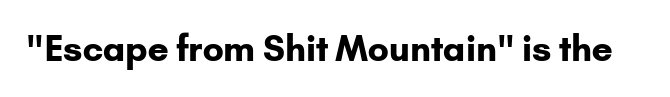
{"serif": "no", "italic": "no", "bold": "yes", "weight": "bold", "width": "normal", "stroke_contrast": "low", "x_height": "small", "monospaced": "no", "underline": "no", "letter_spacing": "normal", "letter_spacing_em": 0.0, "glyph_px": 35}
